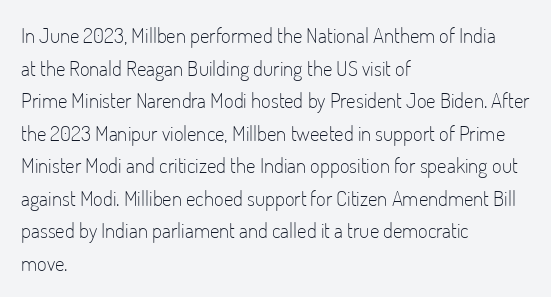
The image shows 21 px text type, upright; set left-aligned, normal line spacing (1.55x), normal letter spacing, not underlined.
